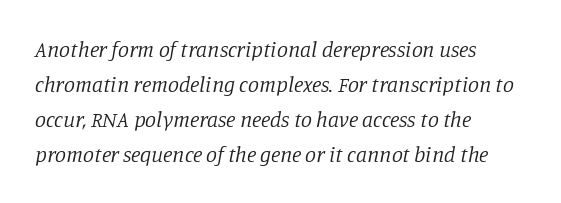
{"italic": "yes", "lean": "right", "slant_degrees": 11, "bold": "no", "underline": "no", "align": "left", "line_spacing": "normal", "line_spacing_ratio": 1.59, "letter_spacing": "normal", "letter_spacing_em": 0.0, "glyph_px": 22}
